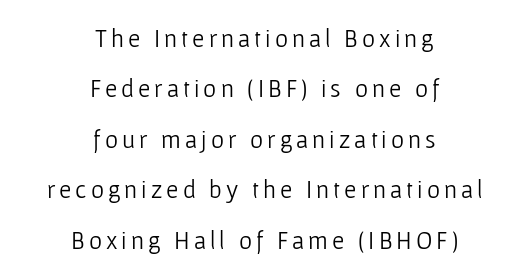
Q: Is the text bold? A: No.
Q: Is the text italic (slanted)? A: No, it is upright.
Q: Is the text underlined? A: No.
Q: How is the paragraph aligned? A: Centered.
Q: Is the spacing between lines tight, normal or loose? A: Loose.
